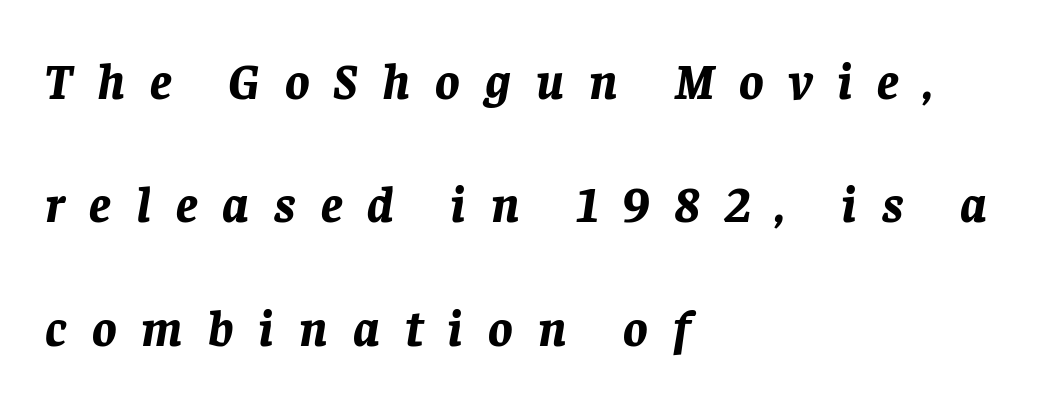
{"italic": "yes", "lean": "right", "slant_degrees": 8, "bold": "yes", "weight": "bold", "width": "normal", "stroke_contrast": "low", "x_height": "large", "monospaced": "no", "underline": "no", "align": "left", "line_spacing": "loose", "line_spacing_ratio": 2.42, "letter_spacing": "wide", "letter_spacing_em": 0.49, "glyph_px": 51}
